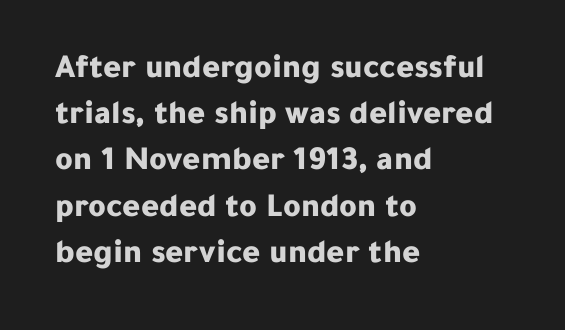
Q: Is the text bold? A: Yes.
Q: Is the text italic (slanted)? A: No, it is upright.
Q: Is the typeface a serif or a sans-serif typeface? A: Sans-serif.
Q: Is the text underlined? A: No.
Q: How is the paragraph aligned? A: Left-aligned.
Q: Is the spacing between letters normal or unusually wide? A: Normal.
Q: Is the spacing between lines tight, normal or loose? A: Normal.
Q: Width (condensed, normal, or wide)? A: Normal.
Q: Stroke contrast? A: Low.
Q: x-height? A: Medium.
Q: Monospaced? A: No.
